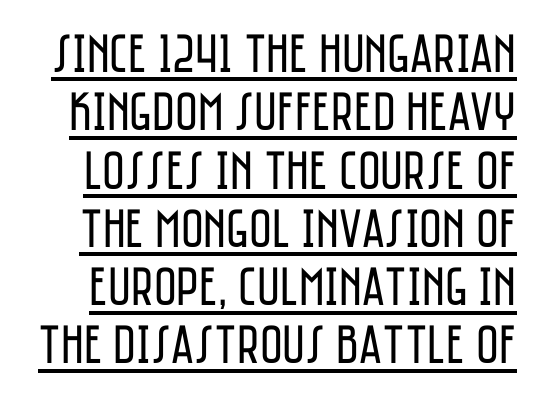
Counters stay open thanks to moderate or lighter strokes. There is no visible air inserted between adjacent glyphs. Check the space under the baseline: a stroke is drawn there. The line-height multiplier appears low, near solid setting. Think of a printed novel: that variable character pitch is what you see here. If you drew a line through each stem, it would be perfectly vertical.
